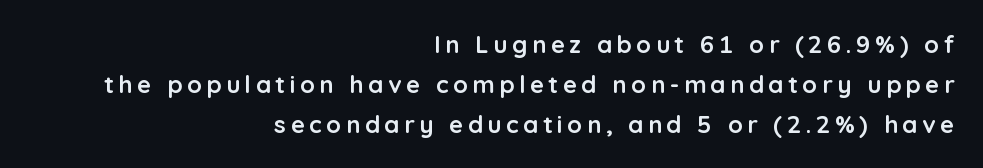
Typographic density is high because the face is bold. Posture: vertical. Notice how the passage keeps a crisp vertical edge on the right only. A clean baseline with only descenders dipping below it. In terms of leading, this rendering sits right in the middle.
